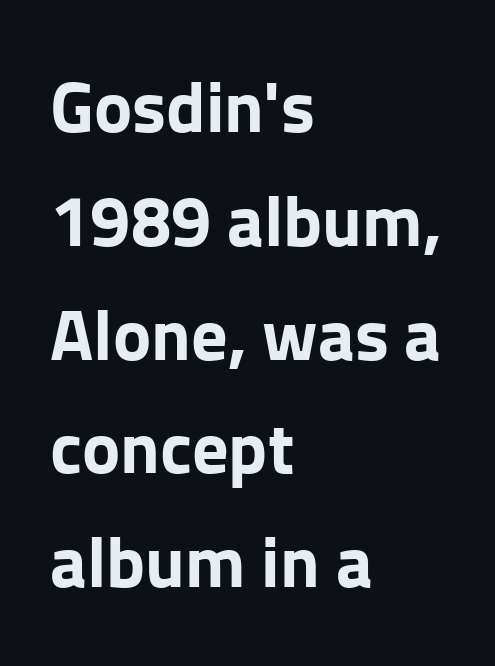
Q: Is the text bold? A: Yes.
Q: Is the text italic (slanted)? A: No, it is upright.
Q: Is the typeface a serif or a sans-serif typeface? A: Sans-serif.
Q: Is the text underlined? A: No.
Q: How is the paragraph aligned? A: Left-aligned.
Q: Is the spacing between letters normal or unusually wide? A: Normal.
Q: Is the spacing between lines tight, normal or loose? A: Normal.
Q: Width (condensed, normal, or wide)? A: Normal.
Q: Stroke contrast? A: Low.
Q: x-height? A: Medium.
Q: Monospaced? A: No.
